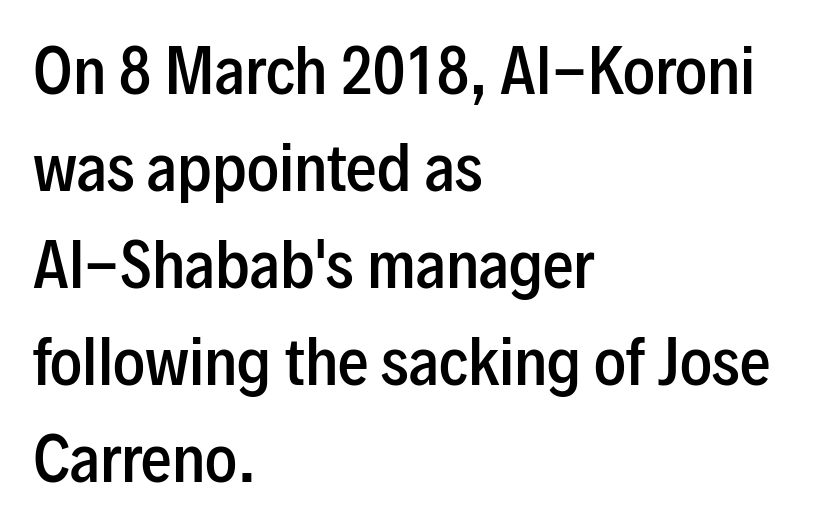
{"serif": "no", "italic": "no", "bold": "semi", "weight": "semibold", "width": "condensed", "stroke_contrast": "low", "x_height": "medium", "monospaced": "no", "underline": "no", "align": "left", "line_spacing": "normal", "line_spacing_ratio": 1.59, "letter_spacing": "normal", "letter_spacing_em": 0.0, "glyph_px": 61}
